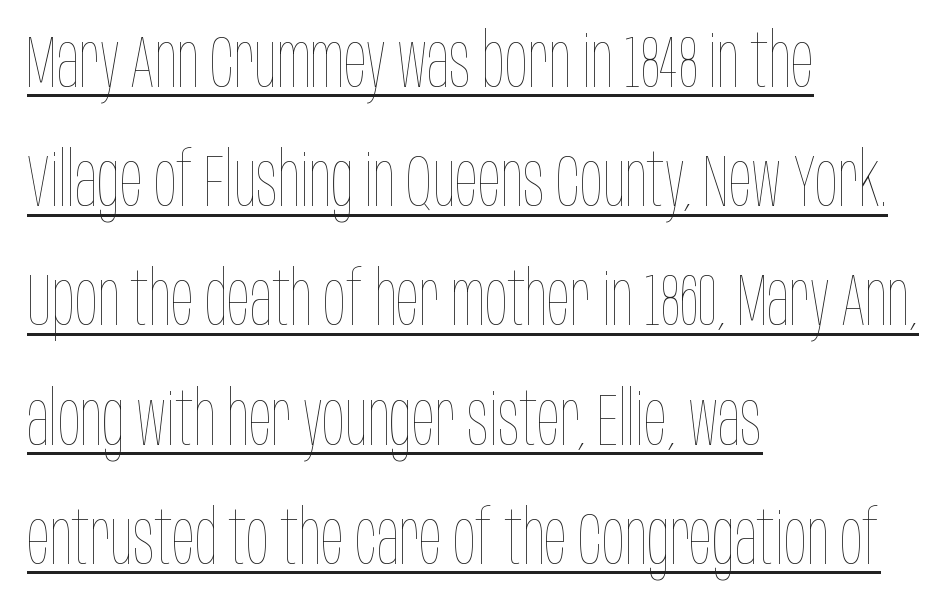
Think of a printed novel: that variable character pitch is what you see here. The sample's only ornament is a line tracing under the words. Each new line begins a customary step beneath the previous one. This sample uses plain, unmodified letter spacing.
